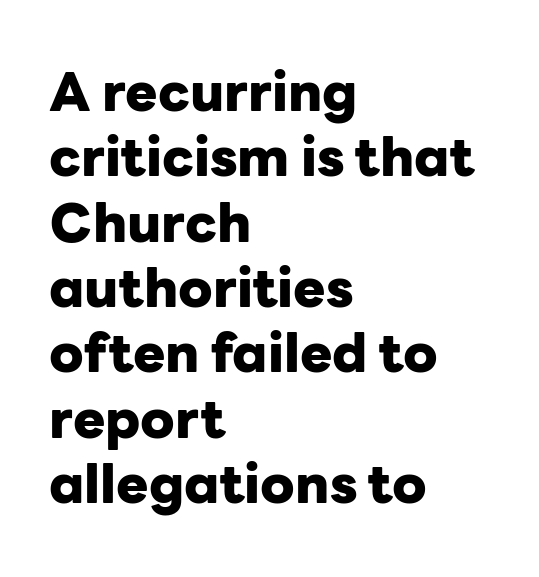
The image shows 54 px heavy sans-serif type, upright; set left-aligned, line spacing 1.21x, normal letter spacing, not underlined; low stroke contrast and a medium x-height.
